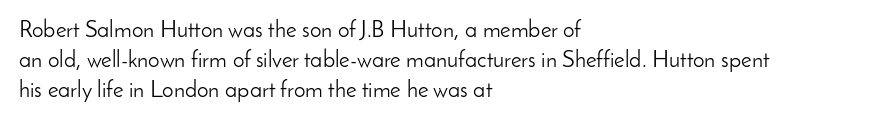
Q: Is the text bold? A: No.
Q: Is the text italic (slanted)? A: No, it is upright.
Q: Is the text underlined? A: No.
Q: How is the paragraph aligned? A: Left-aligned.
Q: Is the spacing between letters normal or unusually wide? A: Normal.
Q: Is the spacing between lines tight, normal or loose? A: Normal.
